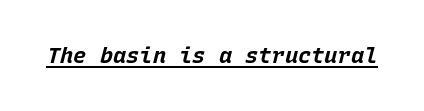
Q: Is the text bold? A: Yes.
Q: Is the text italic (slanted)? A: Yes, it leans right by about 15 degrees.
Q: Is the text underlined? A: Yes.
Q: Is the spacing between letters normal or unusually wide? A: Normal.
